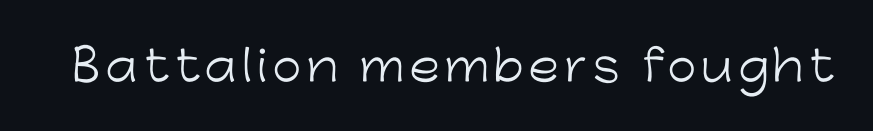
{"serif": "no", "italic": "no", "bold": "no", "weight": "light", "width": "normal", "stroke_contrast": "low", "x_height": "medium", "monospaced": "no", "underline": "no", "glyph_px": 42}
